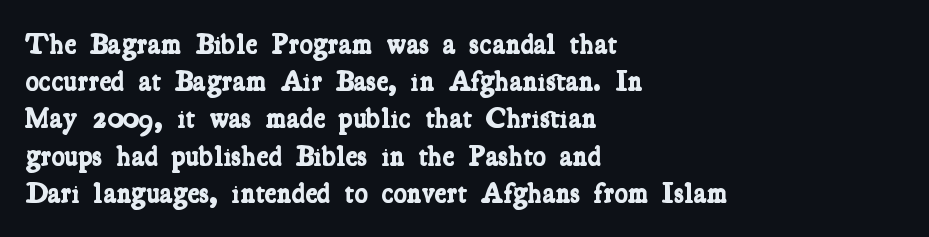
The image shows 28 px bold, condensed serif type; set left-aligned, normal line spacing (1.33x), normal letter spacing, not underlined; low stroke contrast and a medium x-height.
